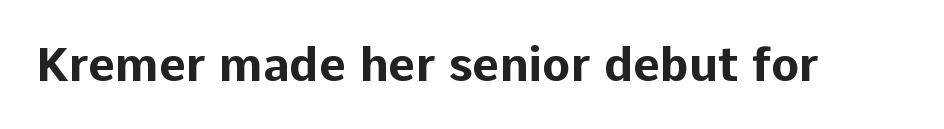
The letters advance in unequal steps, a hallmark of proportional type. The line texture is even and compact thanks to regular tracking. Look at the stroke-to-counter ratio: heavy, a bold. Classification — sans serif.
